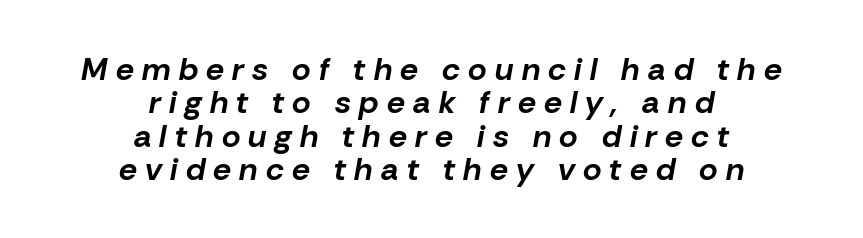
Layout note: lines centered. The characters look thick and weighty, a clear bold. The specimen omits any rule beneath the text block's lines. Note the varied advance widths — an 'i' is clearly narrower than an 'm'. You could only call the tracking loose — the letters float apart.
